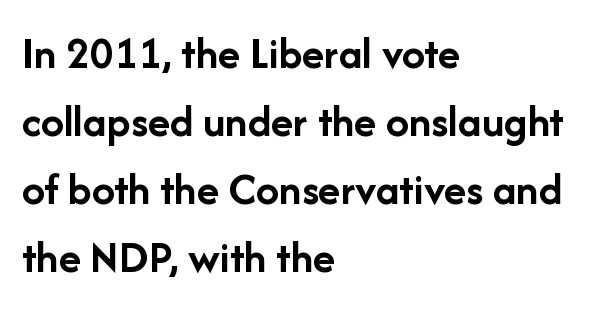
The image shows 46 px semibold sans-serif type, upright; set left-aligned, normal line spacing (1.48x), normal letter spacing, not underlined; low stroke contrast and a medium x-height.
